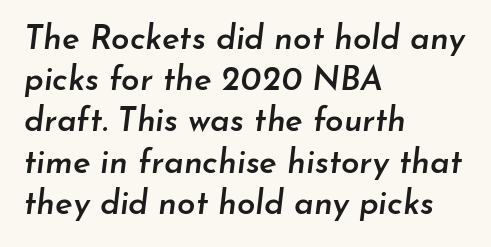
The strokes are fattened partway — semibold, not bold. There's an unmistakable incline to the writing here. Reading down the column, the eye jumps a familiar distance to each next line. The text block is weighted toward the left margin, trailing off unevenly rightward. This sample uses plain, unmodified letter spacing. Has an underline been added? It has not.
